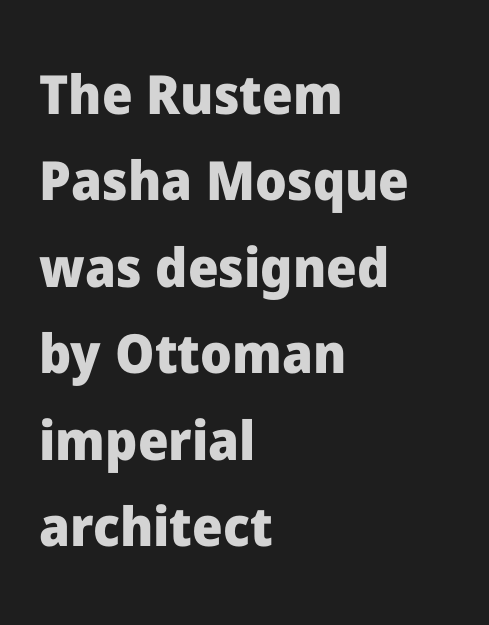
{"serif": "no", "italic": "no", "bold": "yes", "weight": "heavy", "width": "normal", "stroke_contrast": "low", "x_height": "medium", "monospaced": "no", "underline": "no", "align": "left", "line_spacing": "normal", "line_spacing_ratio": 1.6, "letter_spacing": "normal", "letter_spacing_em": 0.0, "glyph_px": 54}
